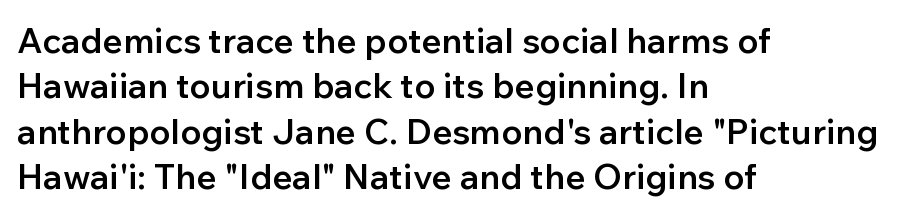
Q: Is the text bold? A: Semi-bold.
Q: Is the text italic (slanted)? A: No, it is upright.
Q: Is the typeface a serif or a sans-serif typeface? A: Sans-serif.
Q: Is the text underlined? A: No.
Q: How is the paragraph aligned? A: Left-aligned.
Q: Is the spacing between letters normal or unusually wide? A: Normal.
Q: Is the spacing between lines tight, normal or loose? A: Normal.
Q: Width (condensed, normal, or wide)? A: Normal.
Q: Stroke contrast? A: Low.
Q: x-height? A: Medium.
Q: Monospaced? A: No.
